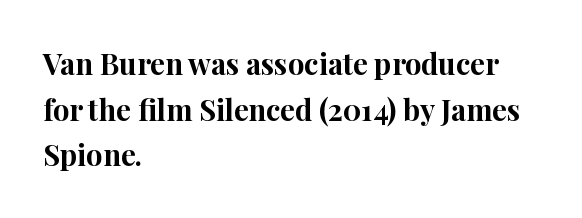
The image shows 29 px bold serif type, upright; set left-aligned, normal line spacing (1.57x), normal letter spacing, not underlined; high stroke contrast and a medium x-height.
